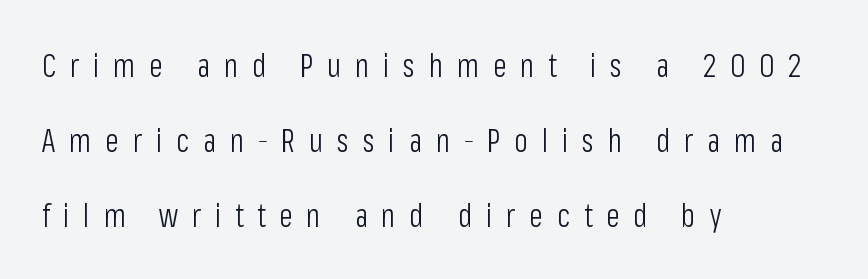
Notice the wide empty band between every row — that's loose leading. Varying glyph widths throughout — classic text-font behaviour. Is the stroke heavy? The answer is a plain regular-or-lighter. Honestly, the letter spacing is so wide it's the main thing you notice.
